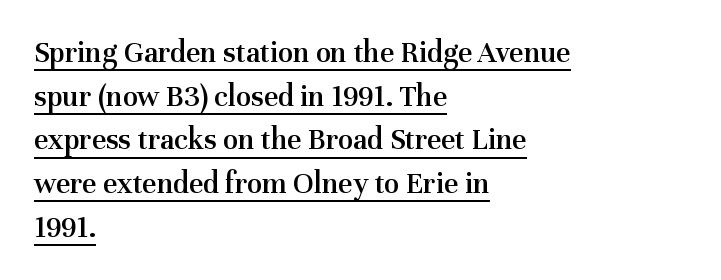
A roman cut, with each character standing at attention. The letters sit at their default tracking, neither squeezed nor spread. Underlining? Definitely there. Spacing verdict: proportional, widths tailored to each character.
